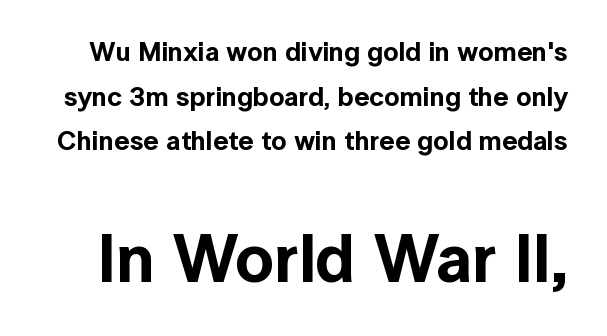
The image shows 68 px sans-serif type, upright; set normal line spacing (1.65x), normal letter spacing, not underlined; the second (bottom) block is 2.52x larger; a medium x-height.
